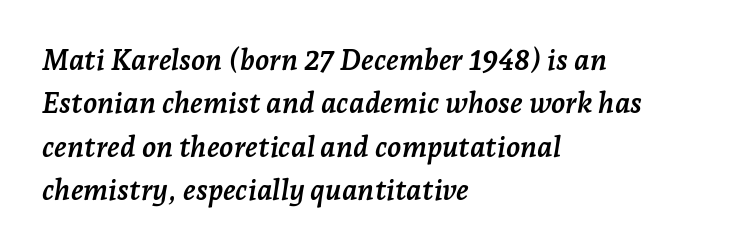
The typesetter chose a ragged-right arrangement here. Glance below the letters and you will spot only blank space. Typesetter's note: full bold, strokes at maximum text heaviness. Font category for this specimen: serif. Interline gaps are of average width in this sample. The specimen reads as italic at a glance.
